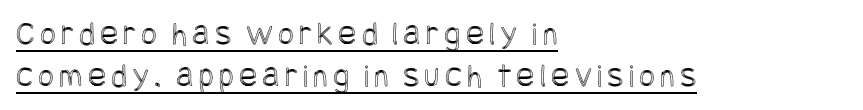
{"italic": "no", "width": "condensed", "x_height": "large", "underline": "yes", "align": "left", "line_spacing_ratio": 1.24, "glyph_px": 34}
